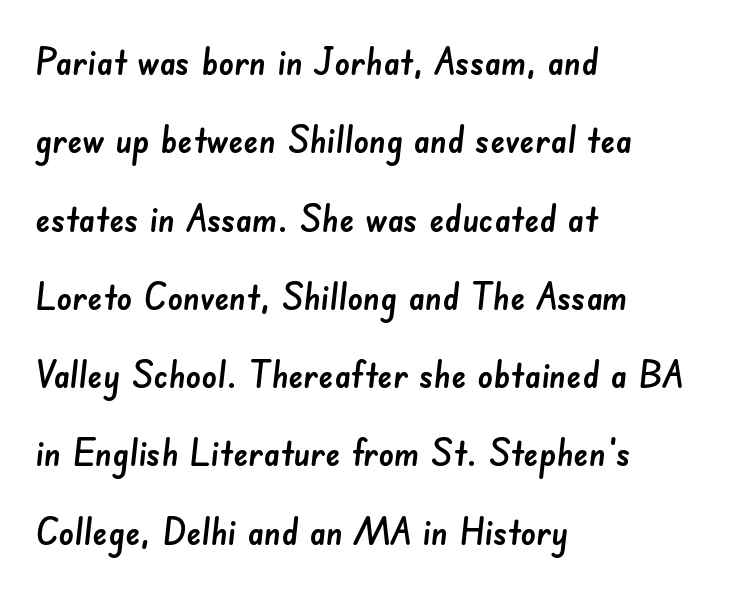
{"serif": "no", "width": "normal", "stroke_contrast": "low", "x_height": "small", "monospaced": "no", "underline": "no", "align": "left", "line_spacing": "loose", "line_spacing_ratio": 2.06, "letter_spacing": "normal", "letter_spacing_em": 0.0, "glyph_px": 38}
